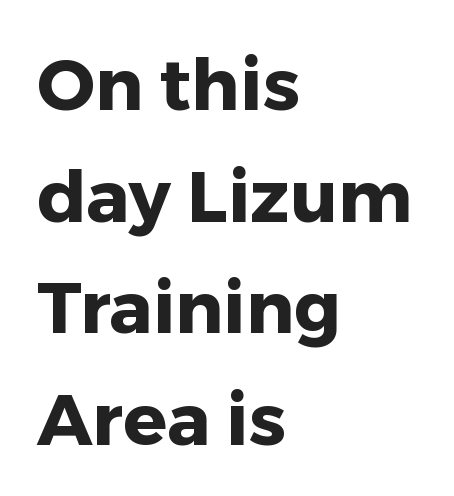
Q: Is the text bold? A: Yes.
Q: Is the text italic (slanted)? A: No, it is upright.
Q: Is the typeface a serif or a sans-serif typeface? A: Sans-serif.
Q: Is the text underlined? A: No.
Q: How is the paragraph aligned? A: Left-aligned.
Q: Is the spacing between letters normal or unusually wide? A: Normal.
Q: Is the spacing between lines tight, normal or loose? A: Normal.
Q: Width (condensed, normal, or wide)? A: Normal.
Q: Stroke contrast? A: Low.
Q: x-height? A: Medium.
Q: Monospaced? A: No.
